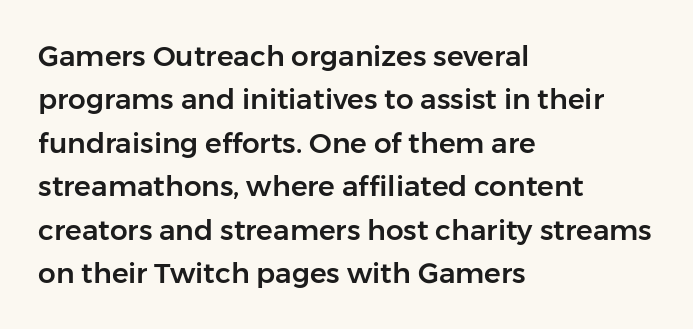
The image shows 28 px sans-serif type, upright; set left-aligned, normal line spacing (1.55x), normal letter spacing, not underlined; low stroke contrast and a medium x-height.
